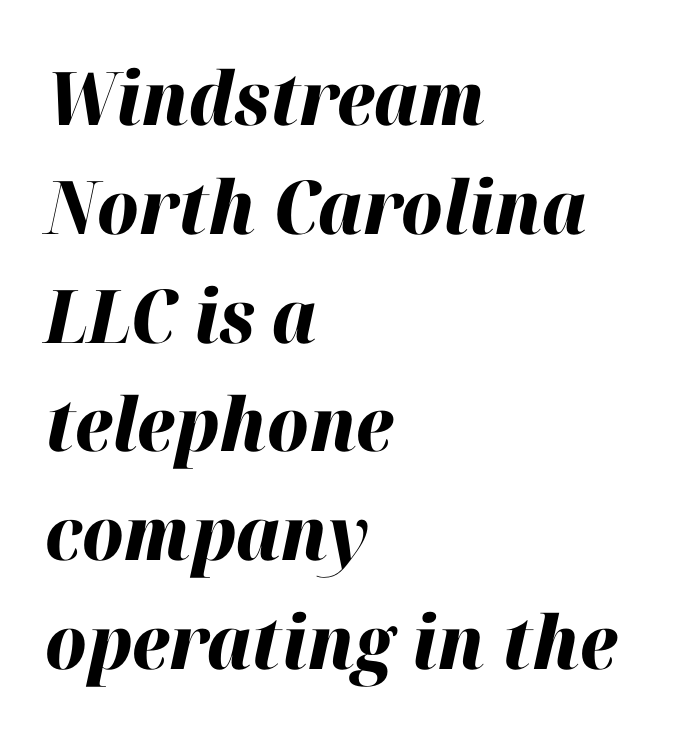
{"italic": "yes", "lean": "right", "slant_degrees": 12, "bold": "yes", "weight": "heavy", "width": "normal", "stroke_contrast": "high", "x_height": "medium", "monospaced": "no", "underline": "no", "align": "left", "line_spacing": "normal", "line_spacing_ratio": 1.47, "letter_spacing": "normal", "letter_spacing_em": 0.0, "glyph_px": 74}
